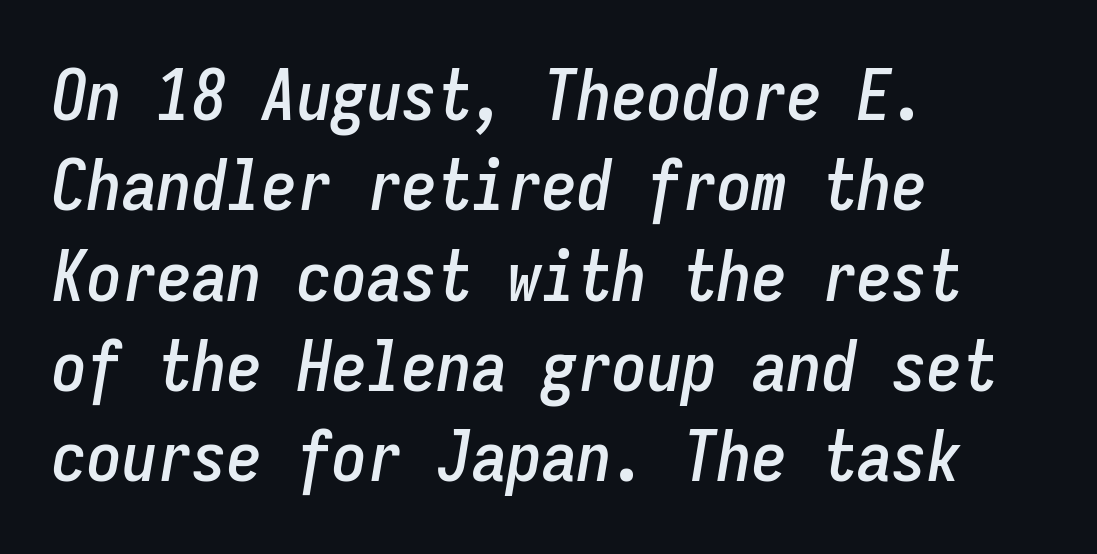
The image shows 70 px condensed type, italic (leaning right), monospaced; set left-aligned, normal line spacing (1.29x), normal letter spacing, not underlined; low stroke contrast and a medium x-height.
